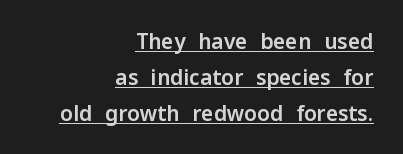
Q: Is the text italic (slanted)? A: No, it is upright.
Q: Is the text underlined? A: Yes.
Q: How is the paragraph aligned? A: Right-aligned.
Q: Is the spacing between letters normal or unusually wide? A: Normal.
